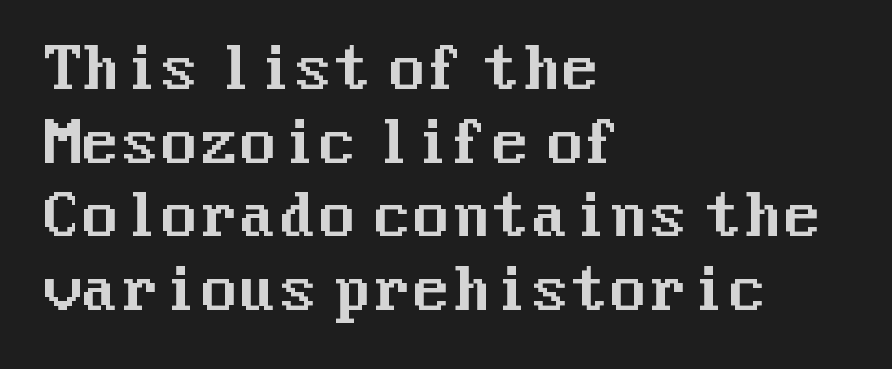
The image shows 57 px sans-serif type, upright; set left-aligned, normal line spacing (1.29x), normal letter spacing, not underlined; medium stroke contrast and a medium x-height.
